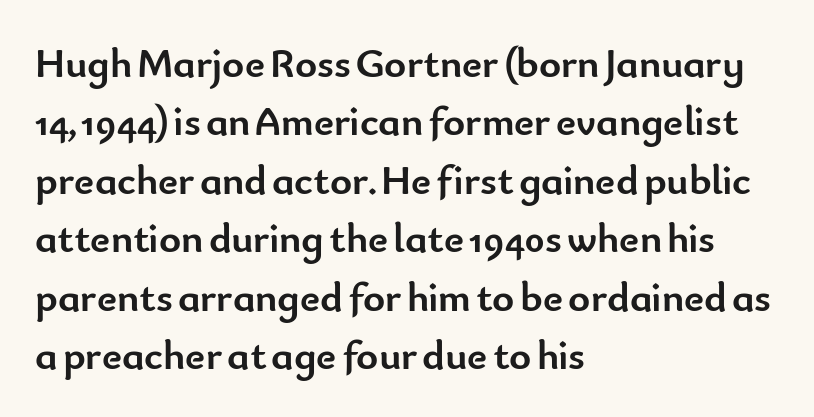
{"serif": "no", "italic": "no", "bold": "yes", "weight": "semibold", "width": "normal", "stroke_contrast": "low", "x_height": "small", "monospaced": "no", "underline": "no", "align": "left", "line_spacing": "normal", "line_spacing_ratio": 1.39, "letter_spacing": "normal", "letter_spacing_em": 0.0, "glyph_px": 42}
